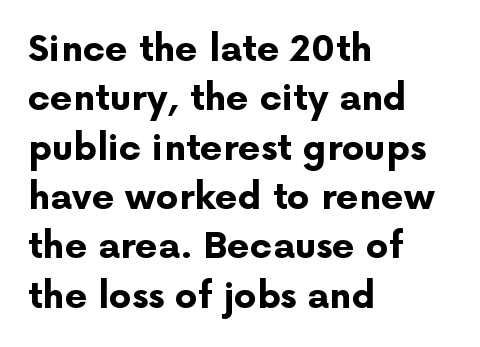
Vertical strokes here are truly vertical. Stroke thickness is high; the sample reads as a true bold. The typesetter chose a ragged-right arrangement here. Stroke terminals: plain, sans-serif.
